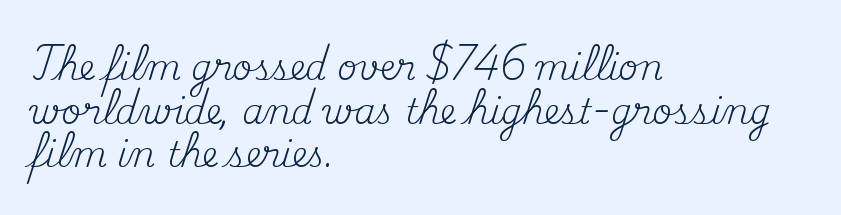
{"serif": "yes", "bold": "no", "weight": "regular", "width": "normal", "stroke_contrast": "medium", "x_height": "small", "monospaced": "no", "underline": "no", "align": "left", "line_spacing": "normal", "line_spacing_ratio": 1.28, "letter_spacing": "normal", "letter_spacing_em": 0.0, "glyph_px": 34}
